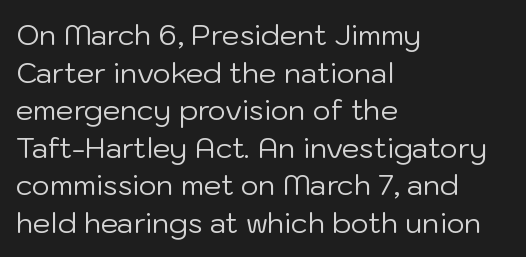
{"serif": "no", "italic": "no", "bold": "no", "weight": "regular", "width": "normal", "stroke_contrast": "low", "x_height": "medium", "monospaced": "no", "underline": "no", "align": "left", "line_spacing": "normal", "line_spacing_ratio": 1.34, "letter_spacing": "normal", "letter_spacing_em": 0.0, "glyph_px": 28}
